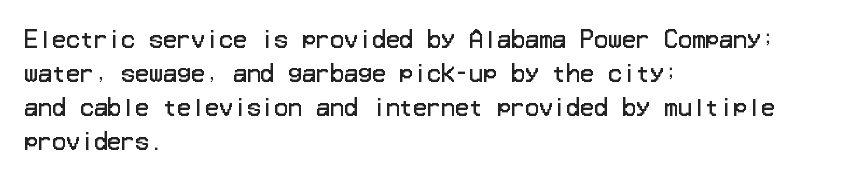
Q: Is the text bold? A: No.
Q: Is the text italic (slanted)? A: No, it is upright.
Q: Is the text underlined? A: No.
Q: How is the paragraph aligned? A: Left-aligned.
Q: Is the spacing between letters normal or unusually wide? A: Normal.
Q: Is the spacing between lines tight, normal or loose? A: Normal.
